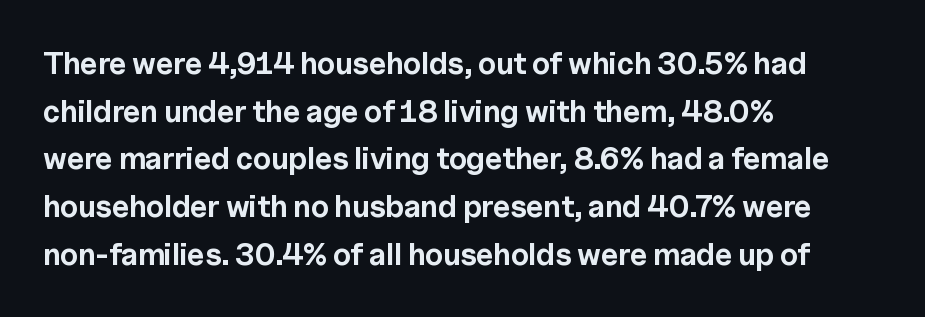
Q: Is the text bold? A: Yes.
Q: Is the text italic (slanted)? A: No, it is upright.
Q: Is the typeface a serif or a sans-serif typeface? A: Sans-serif.
Q: Is the text underlined? A: No.
Q: How is the paragraph aligned? A: Left-aligned.
Q: Is the spacing between letters normal or unusually wide? A: Normal.
Q: Is the spacing between lines tight, normal or loose? A: Normal.
Q: Width (condensed, normal, or wide)? A: Normal.
Q: x-height? A: Medium.
Q: Monospaced? A: No.
